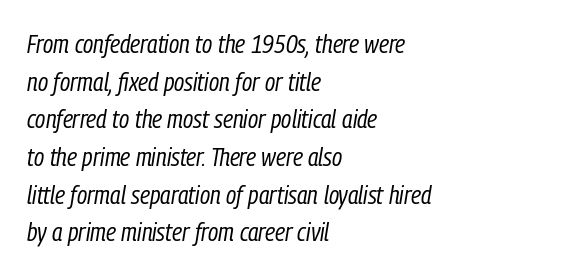
Q: Is the text bold? A: No.
Q: Is the text italic (slanted)? A: Yes, it leans right by about 9 degrees.
Q: Is the text underlined? A: No.
Q: How is the paragraph aligned? A: Left-aligned.
Q: Is the spacing between letters normal or unusually wide? A: Normal.
Q: Is the spacing between lines tight, normal or loose? A: Normal.
